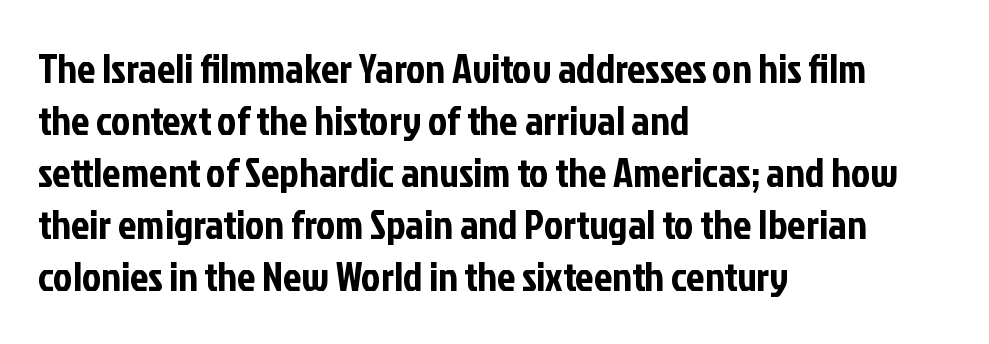
Quick note: not italic, upright. Does the leading feel generous? No, just average. The typesetter chose a ragged-right arrangement here. The line texture is even and compact thanks to regular tracking. Look at the bottom of the vertical strokes: they stop flat, with no serifs.
